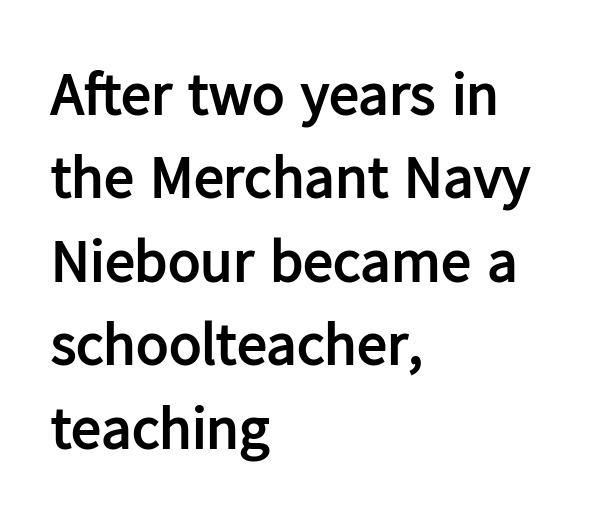
Honestly, there is no underline to notice here at all. Vertically, the passage feels balanced, rows spaced as you'd expect. Alignment: flush left. Does the weight exceed regular? Yes, all the way to bold.
